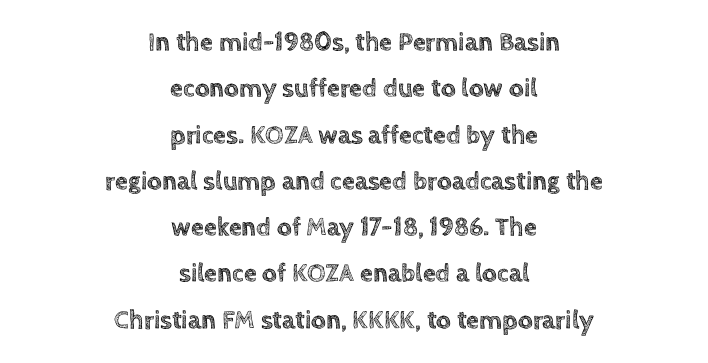
The image shows 26 px text type, upright; set centered, line spacing 1.78x, normal letter spacing, not underlined.
